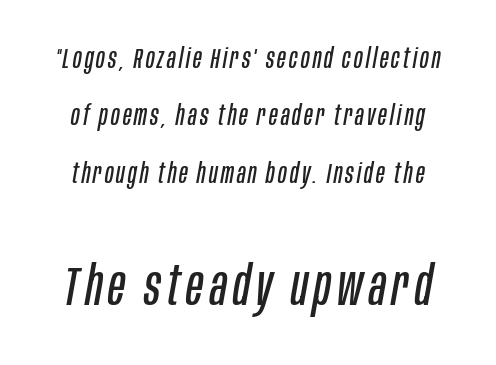
{"italic": "yes", "lean": "right", "slant_degrees": 10, "bold": "no", "weight": "regular", "width": "condensed", "stroke_contrast": "low", "x_height": "large", "monospaced": "no", "underline": "no", "line_spacing": "loose", "line_spacing_ratio": 2.05, "larger_block": "second", "size_ratio": 1.96, "glyph_px": 55}
